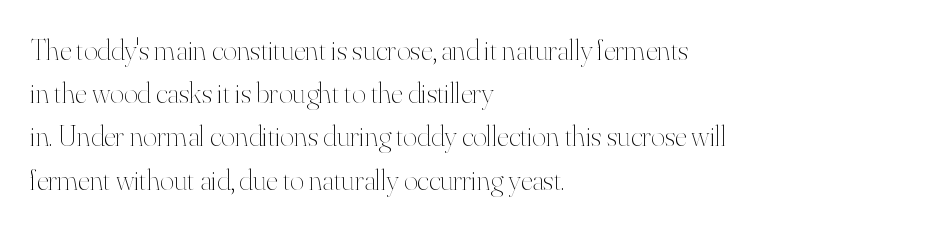
Q: Is the text bold? A: No.
Q: Is the text italic (slanted)? A: No, it is upright.
Q: Is the text underlined? A: No.
Q: How is the paragraph aligned? A: Left-aligned.
Q: Is the spacing between letters normal or unusually wide? A: Normal.
Q: Is the spacing between lines tight, normal or loose? A: Normal.
Q: Width (condensed, normal, or wide)? A: Normal.
Q: Stroke contrast? A: High.
Q: x-height? A: Small.
Q: Monospaced? A: No.
